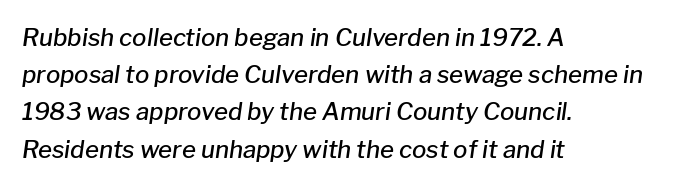
Beneath every word, the page is bare. Caption: semibold face, moderately heavy strokes. Summary of vertical rhythm: regular, with standard interline spacing. The letterforms sit shoulder to shoulder at normal distance.
